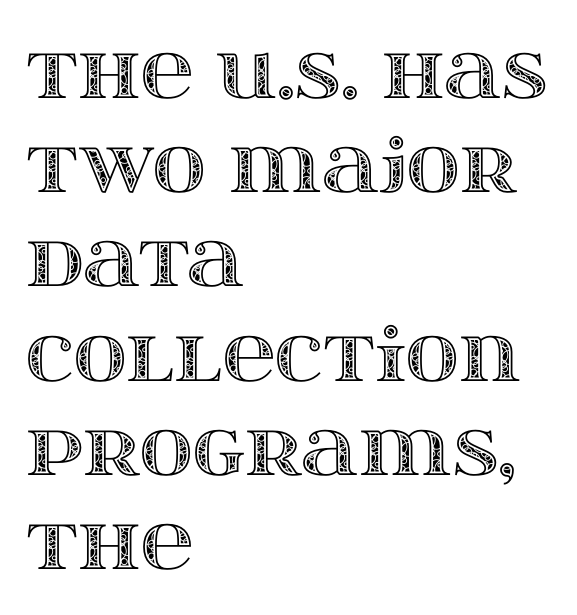
Posture: upright roman. There is no visible air inserted between adjacent glyphs. The passage shown is typed in a proportional face where columns would drift. The rows are spaced the way most documents space them. These lines are set flush left with a ragged right edge. Descenders hang freely into open space.
